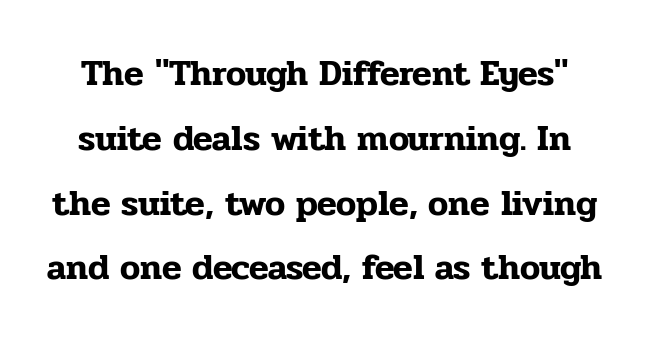
{"serif": "yes", "italic": "no", "width": "normal", "stroke_contrast": "low", "x_height": "medium", "monospaced": "no", "underline": "no", "line_spacing_ratio": 1.8, "letter_spacing": "normal", "letter_spacing_em": 0.0, "glyph_px": 36}
